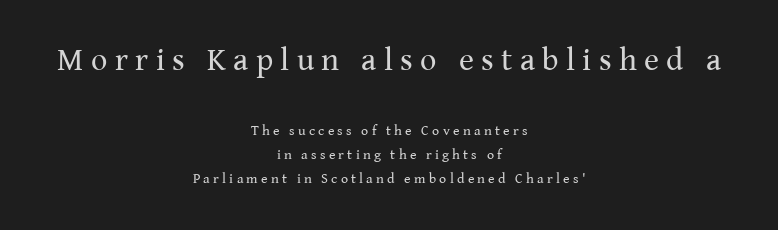
Q: Is the text bold? A: No.
Q: Is the text italic (slanted)? A: No, it is upright.
Q: Is the typeface a serif or a sans-serif typeface? A: Serif.
Q: Is the text underlined? A: No.
Q: How is the paragraph aligned? A: Centered.
Q: Is the spacing between letters normal or unusually wide? A: Unusually wide.
Q: Which block of text is set in a larger size, the first (top) or the second (bottom)? A: The first (top) one.
Q: Width (condensed, normal, or wide)? A: Normal.
Q: Stroke contrast? A: Medium.
Q: x-height? A: Medium.
Q: Monospaced? A: No.
